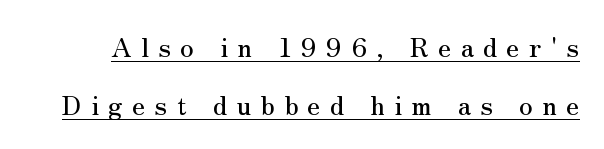
{"italic": "no", "underline": "yes", "line_spacing": "loose", "line_spacing_ratio": 2.16, "letter_spacing": "wide", "letter_spacing_em": 0.34, "glyph_px": 27}
